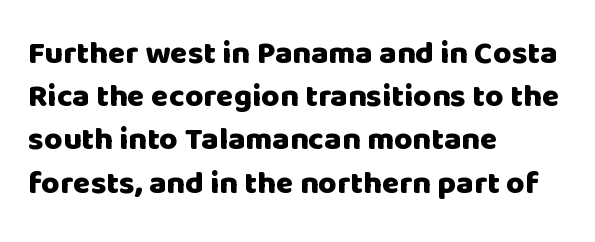
Q: Is the text bold? A: Yes.
Q: Is the text italic (slanted)? A: No, it is upright.
Q: Is the typeface a serif or a sans-serif typeface? A: Sans-serif.
Q: Is the text underlined? A: No.
Q: How is the paragraph aligned? A: Left-aligned.
Q: Is the spacing between letters normal or unusually wide? A: Normal.
Q: Is the spacing between lines tight, normal or loose? A: Normal.
Q: Width (condensed, normal, or wide)? A: Normal.
Q: Stroke contrast? A: Low.
Q: x-height? A: Large.
Q: Monospaced? A: No.
